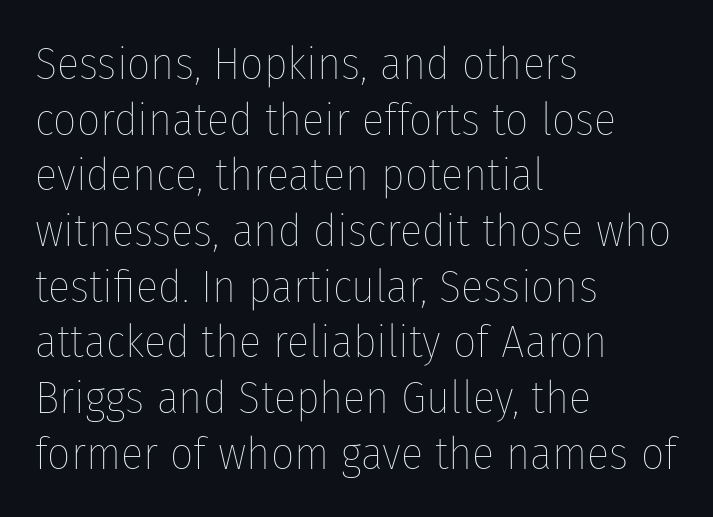
Q: Is the text bold? A: No.
Q: Is the text italic (slanted)? A: No, it is upright.
Q: Is the text underlined? A: No.
Q: How is the paragraph aligned? A: Left-aligned.
Q: Is the spacing between letters normal or unusually wide? A: Normal.
Q: Width (condensed, normal, or wide)? A: Condensed.
Q: Stroke contrast? A: Low.
Q: x-height? A: Medium.
Q: Monospaced? A: No.
